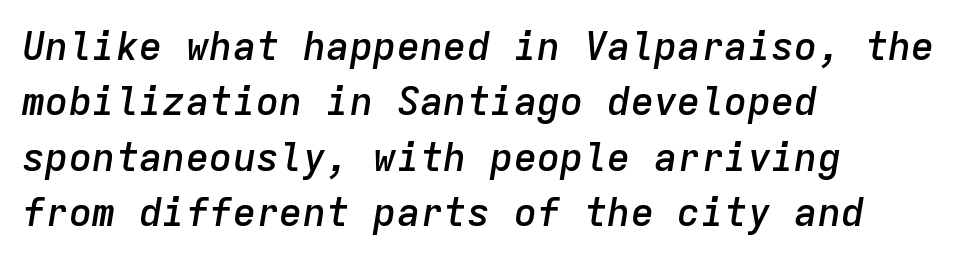
{"italic": "yes", "lean": "right", "slant_degrees": 9, "bold": "semi", "weight": "semibold", "width": "normal", "stroke_contrast": "low", "x_height": "medium", "monospaced": "yes", "underline": "no", "align": "left", "line_spacing": "normal", "line_spacing_ratio": 1.42, "letter_spacing": "normal", "letter_spacing_em": 0.0, "glyph_px": 39}
